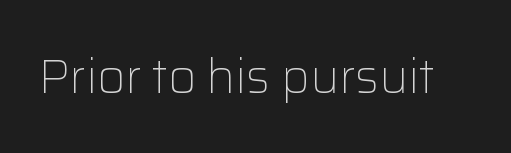
There is no visible air inserted between adjacent glyphs. The face used here is a sans, in the tradition of grotesques and geometrics. The letters advance in unequal steps, a hallmark of proportional type. Clear beneath every line of the passage.
